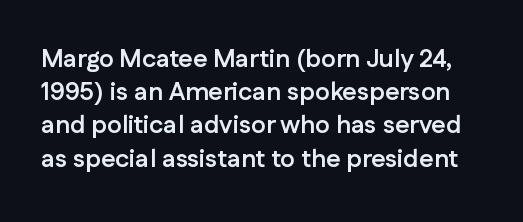
{"italic": "no", "bold": "yes", "underline": "no", "line_spacing": "normal", "line_spacing_ratio": 1.33, "letter_spacing": "normal", "letter_spacing_em": 0.0, "glyph_px": 25}
